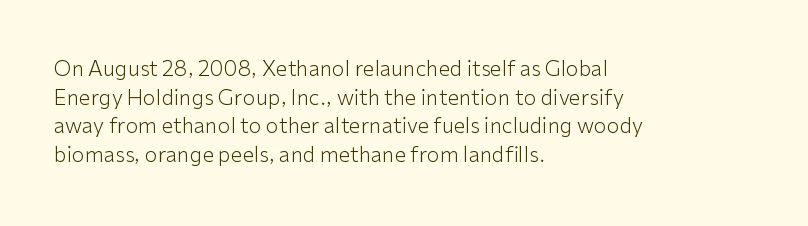
The image shows 21 px text type, upright; set left-aligned, normal line spacing (1.36x), normal letter spacing, not underlined.
